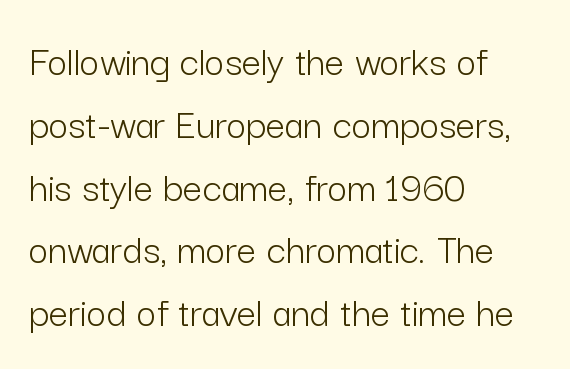
The image shows 43 px light sans-serif type, upright; set left-aligned, normal line spacing (1.46x), normal letter spacing, not underlined; low stroke contrast and a medium x-height.
